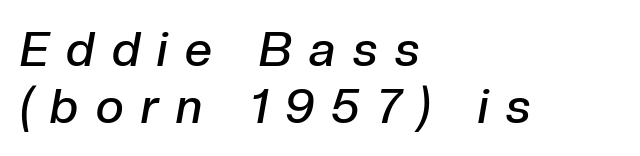
{"italic": "yes", "lean": "right", "slant_degrees": 10, "bold": "semi", "weight": "semibold", "width": "normal", "stroke_contrast": "low", "x_height": "medium", "monospaced": "no", "underline": "no", "align": "left", "line_spacing_ratio": 1.19, "letter_spacing": "wide", "letter_spacing_em": 0.37, "glyph_px": 48}
